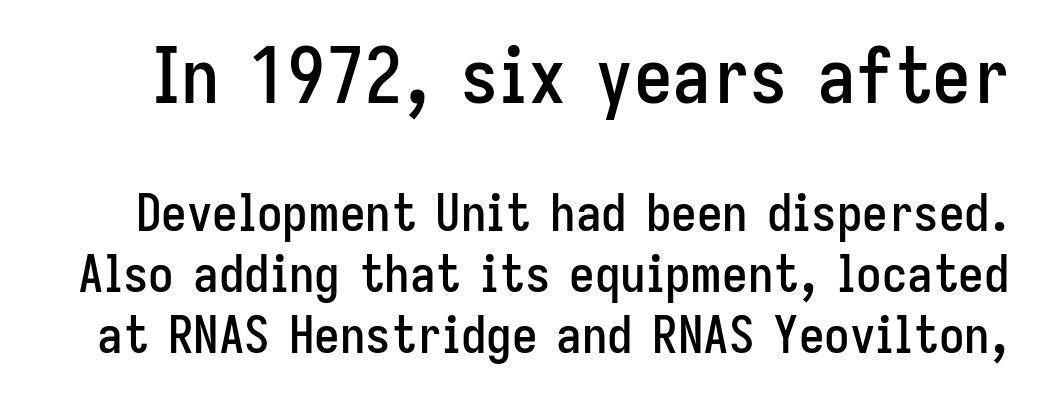
A sans-serif font was chosen for this passage. Rendered with straight, roman letterforms. Bare-footed words on every line. The letters advance in unequal steps, a hallmark of proportional type.
